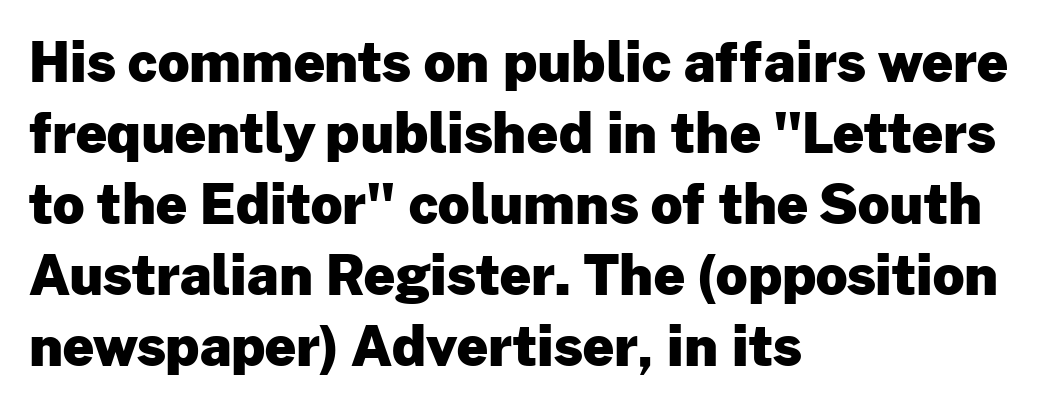
The image shows 55 px heavy sans-serif type, upright; set left-aligned, normal line spacing (1.29x), normal letter spacing, not underlined; low stroke contrast and a medium x-height.
